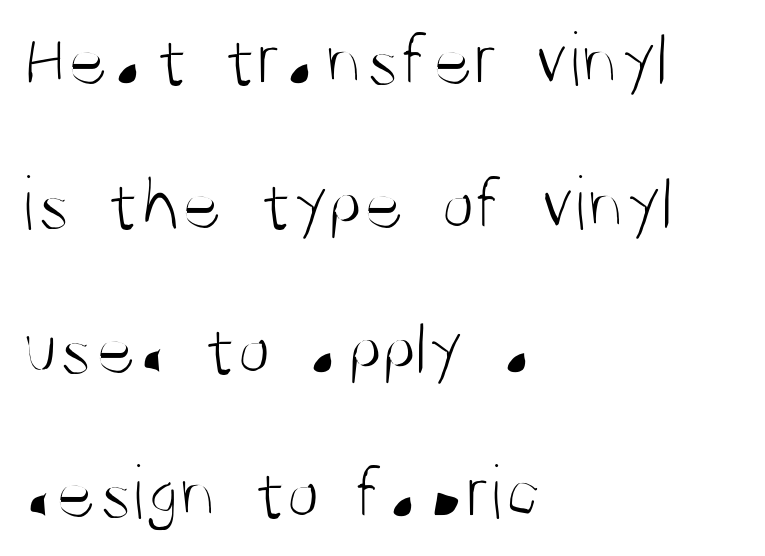
The image shows 78 px light, condensed sans-serif type, upright; set left-aligned, line spacing 1.85x, normal letter spacing, not underlined; medium stroke contrast and a large x-height.
